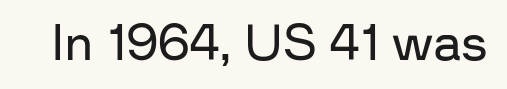
{"serif": "no", "italic": "no", "bold": "no", "weight": "regular", "width": "normal", "stroke_contrast": "low", "x_height": "medium", "monospaced": "no", "underline": "no", "letter_spacing": "normal", "letter_spacing_em": 0.0, "glyph_px": 50}
